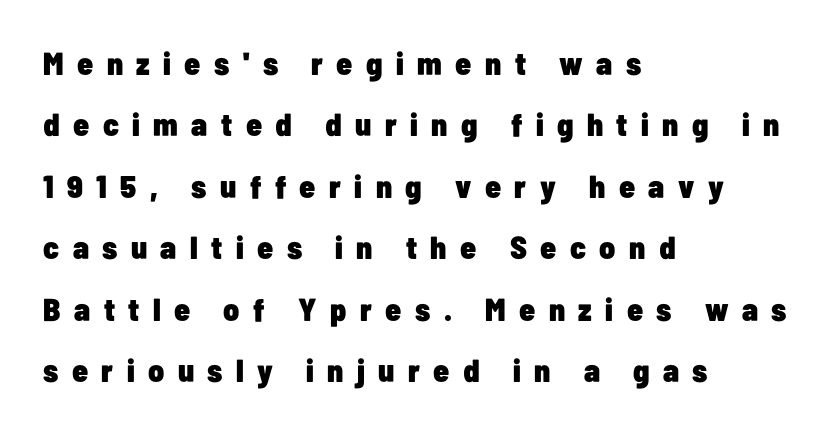
The type sits square on the baseline with zero lean. Only glyphs here, with clear space below each row. Type style note: lacks serifs. The face used here is proportionally spaced, like ordinary book or web type. One glance says open: line gaps are wider than usual. Students, this is bold: see how much ink each stroke carries.
